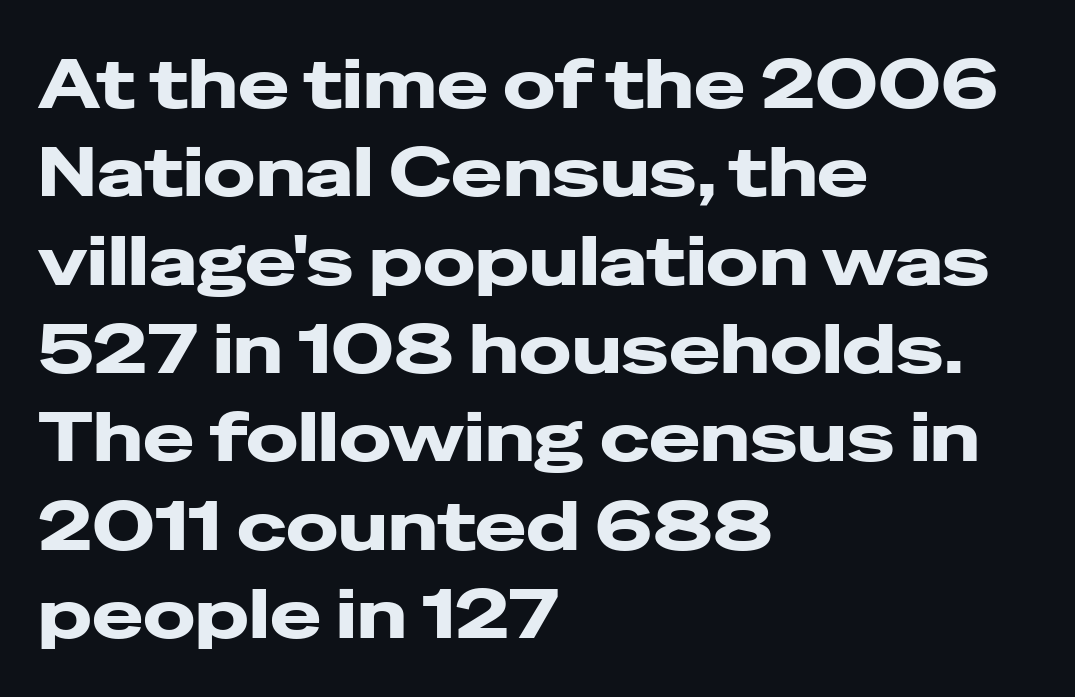
Q: Is the text bold? A: Yes.
Q: Is the text italic (slanted)? A: No, it is upright.
Q: Is the typeface a serif or a sans-serif typeface? A: Sans-serif.
Q: Is the text underlined? A: No.
Q: How is the paragraph aligned? A: Left-aligned.
Q: Is the spacing between letters normal or unusually wide? A: Normal.
Q: Is the spacing between lines tight, normal or loose? A: Normal.
Q: Width (condensed, normal, or wide)? A: Wide.
Q: Stroke contrast? A: Low.
Q: x-height? A: Medium.
Q: Monospaced? A: No.
